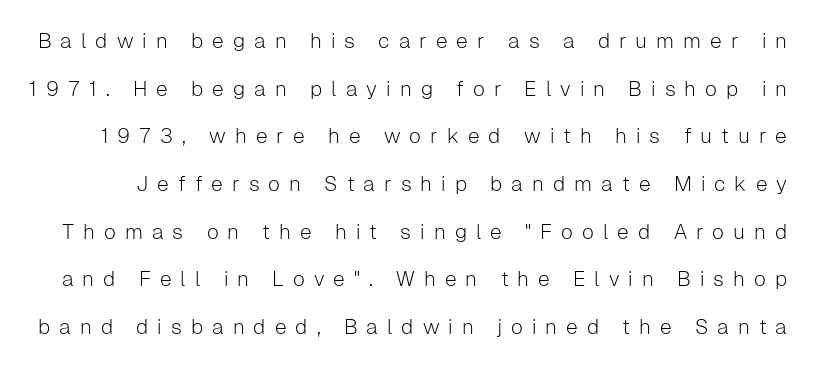
Q: Is the text bold? A: No.
Q: Is the text italic (slanted)? A: No, it is upright.
Q: Is the text underlined? A: No.
Q: Is the spacing between letters normal or unusually wide? A: Unusually wide.
Q: Is the spacing between lines tight, normal or loose? A: Loose.
